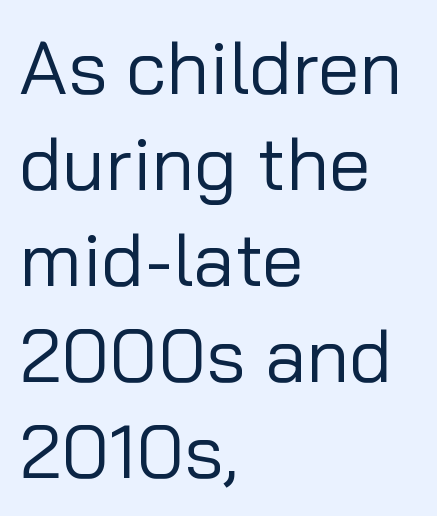
Q: Is the text bold? A: No.
Q: Is the text italic (slanted)? A: No, it is upright.
Q: Is the typeface a serif or a sans-serif typeface? A: Sans-serif.
Q: Is the text underlined? A: No.
Q: How is the paragraph aligned? A: Left-aligned.
Q: Is the spacing between letters normal or unusually wide? A: Normal.
Q: Is the spacing between lines tight, normal or loose? A: Normal.
Q: Width (condensed, normal, or wide)? A: Normal.
Q: Stroke contrast? A: Low.
Q: x-height? A: Medium.
Q: Monospaced? A: No.
